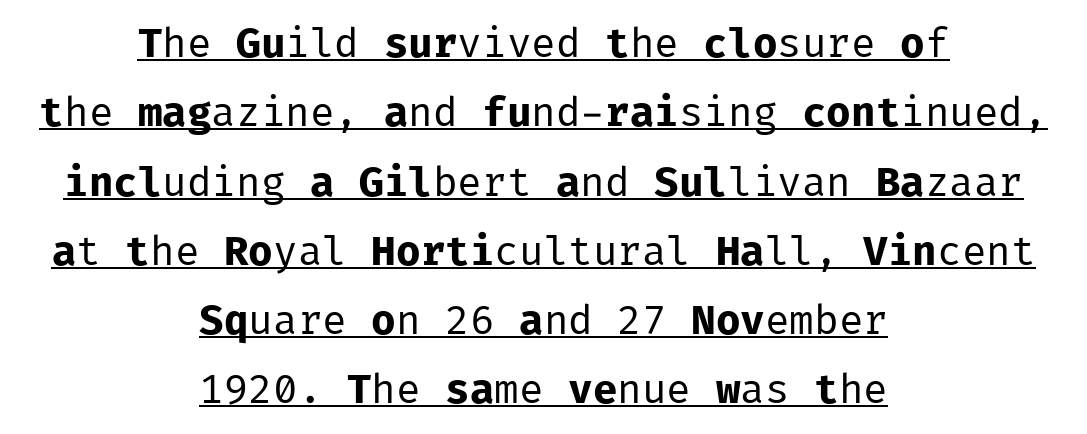
The image shows 41 px regular-weight sans-serif type, upright, monospaced; set centered, normal line spacing (1.69x), normal letter spacing, underlined; low stroke contrast and a medium x-height.
